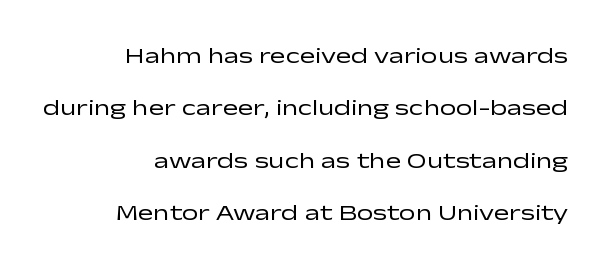
The image shows 23 px text type, upright; set right-aligned, loose line spacing (2.28x), normal letter spacing, not underlined.
